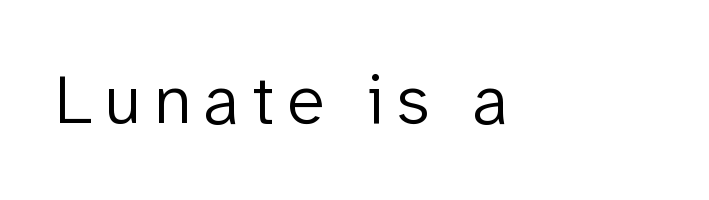
{"serif": "no", "italic": "no", "bold": "no", "weight": "light", "width": "normal", "stroke_contrast": "low", "x_height": "medium", "monospaced": "no", "underline": "no", "glyph_px": 70}
